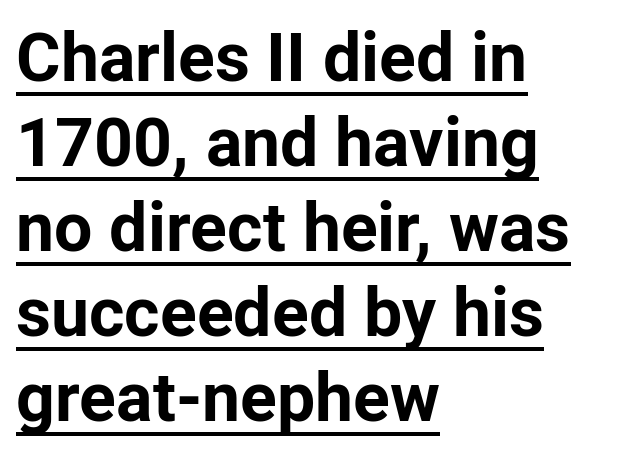
Q: Is the text bold? A: Yes.
Q: Is the text italic (slanted)? A: No, it is upright.
Q: Is the typeface a serif or a sans-serif typeface? A: Sans-serif.
Q: Is the text underlined? A: Yes.
Q: How is the paragraph aligned? A: Left-aligned.
Q: Is the spacing between letters normal or unusually wide? A: Normal.
Q: Is the spacing between lines tight, normal or loose? A: Normal.
Q: Width (condensed, normal, or wide)? A: Normal.
Q: Stroke contrast? A: Low.
Q: x-height? A: Medium.
Q: Monospaced? A: No.
